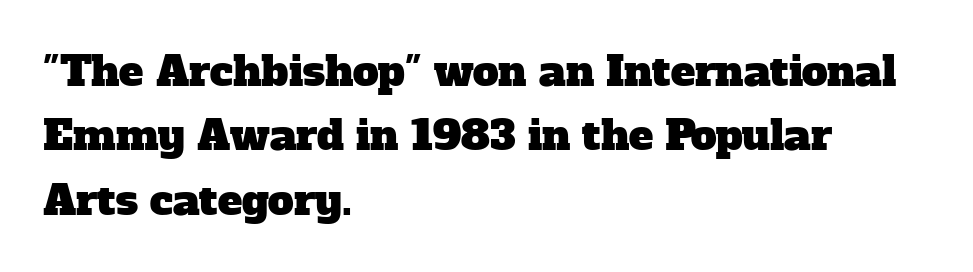
Q: Is the typeface a serif or a sans-serif typeface? A: Serif.
Q: Is the text underlined? A: No.
Q: How is the paragraph aligned? A: Left-aligned.
Q: Is the spacing between letters normal or unusually wide? A: Normal.
Q: Is the spacing between lines tight, normal or loose? A: Normal.
Q: Width (condensed, normal, or wide)? A: Normal.
Q: Stroke contrast? A: Low.
Q: x-height? A: Medium.
Q: Monospaced? A: No.
